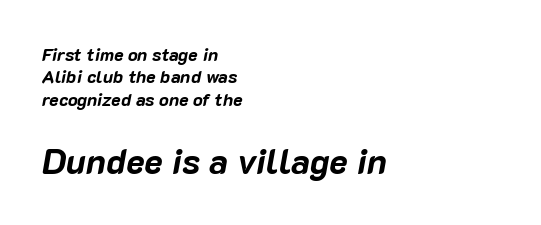
Q: Is the text bold? A: Yes.
Q: Is the text italic (slanted)? A: Yes, it leans right by about 10 degrees.
Q: Is the text underlined? A: No.
Q: How is the paragraph aligned? A: Left-aligned.
Q: Is the spacing between letters normal or unusually wide? A: Normal.
Q: Which block of text is set in a larger size, the first (top) or the second (bottom)? A: The second (bottom) one.
Q: Width (condensed, normal, or wide)? A: Normal.
Q: Stroke contrast? A: Low.
Q: x-height? A: Medium.
Q: Monospaced? A: No.
